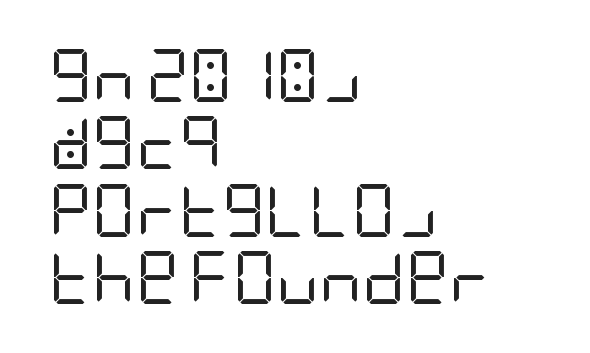
Q: Is the text bold? A: No.
Q: Is the text italic (slanted)? A: No, it is upright.
Q: Is the typeface a serif or a sans-serif typeface? A: Sans-serif.
Q: Is the text underlined? A: No.
Q: How is the paragraph aligned? A: Left-aligned.
Q: Is the spacing between letters normal or unusually wide? A: Normal.
Q: Is the spacing between lines tight, normal or loose? A: Normal.
Q: Width (condensed, normal, or wide)? A: Condensed.
Q: Stroke contrast? A: Low.
Q: x-height? A: Large.
